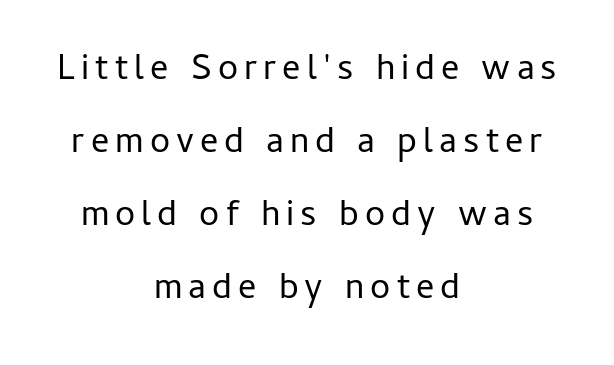
The designer dialed line spacing up above the default. Heft: none added — not bold. Regarding serifs, this sample does without them. Letters rest on an invisible, unmarked baseline. A typesetter would mark this as roman, not italic.
